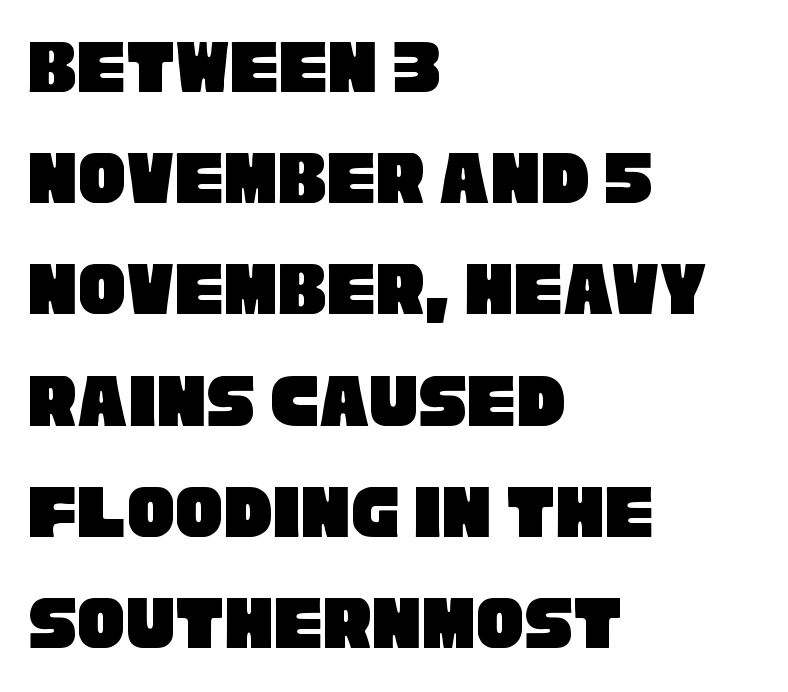
Q: Is the typeface a serif or a sans-serif typeface? A: Sans-serif.
Q: Is the text underlined? A: No.
Q: How is the paragraph aligned? A: Left-aligned.
Q: Is the spacing between letters normal or unusually wide? A: Normal.
Q: Is the spacing between lines tight, normal or loose? A: Normal.
Q: Width (condensed, normal, or wide)? A: Condensed.
Q: Stroke contrast? A: Low.
Q: x-height? A: Large.
Q: Monospaced? A: No.
